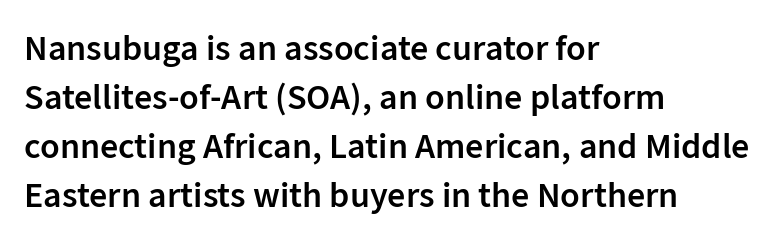
{"serif": "no", "italic": "no", "bold": "semi", "weight": "semibold", "width": "normal", "stroke_contrast": "low", "x_height": "medium", "monospaced": "no", "underline": "no", "align": "left", "line_spacing": "normal", "line_spacing_ratio": 1.36, "letter_spacing": "normal", "letter_spacing_em": 0.0, "glyph_px": 36}
